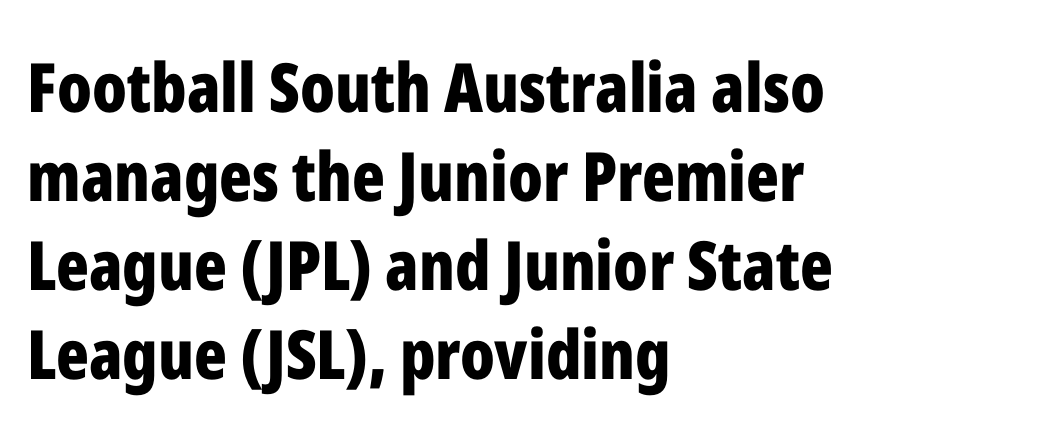
{"serif": "no", "italic": "no", "bold": "yes", "weight": "bold", "width": "condensed", "stroke_contrast": "low", "x_height": "medium", "monospaced": "no", "underline": "no", "align": "left", "line_spacing": "normal", "line_spacing_ratio": 1.31, "letter_spacing": "normal", "letter_spacing_em": 0.0, "glyph_px": 68}
